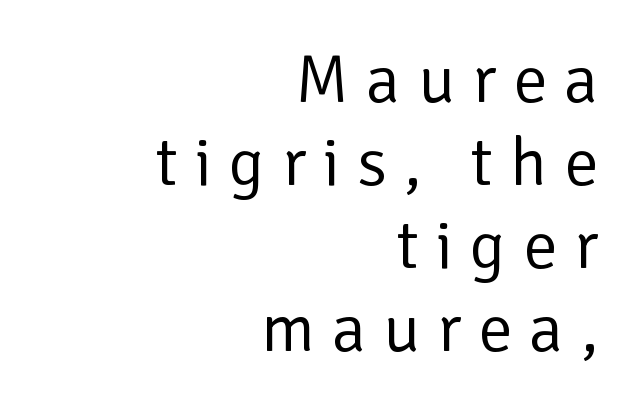
The image shows 68 px regular-weight sans-serif type, upright; set right-aligned, line spacing 1.22x, unusually wide letter spacing (+0.25 em), not underlined; low stroke contrast and a medium x-height.
